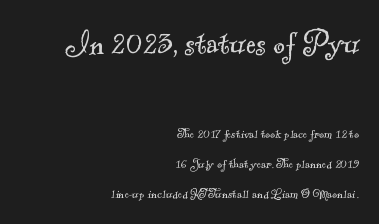
{"serif": "yes", "bold": "no", "weight": "light", "width": "normal", "x_height": "small", "monospaced": "no", "underline": "no", "align": "right", "line_spacing": "loose", "line_spacing_ratio": 2.01, "letter_spacing": "normal", "letter_spacing_em": 0.0, "larger_block": "first", "size_ratio": 2.47, "glyph_px": 37}
